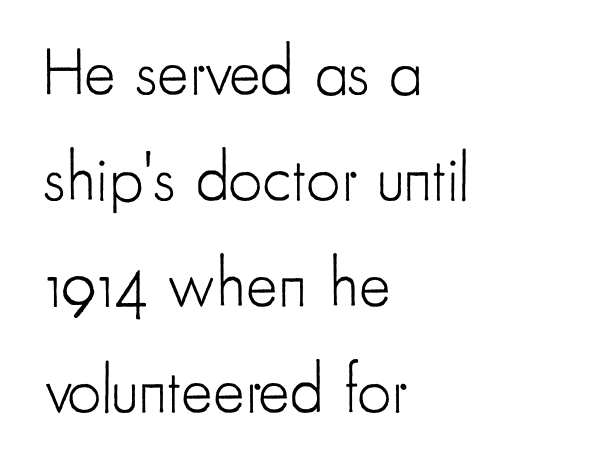
The image shows 67 px light, condensed sans-serif type, upright; set left-aligned, normal line spacing (1.58x), normal letter spacing, not underlined; low stroke contrast and a small x-height.
